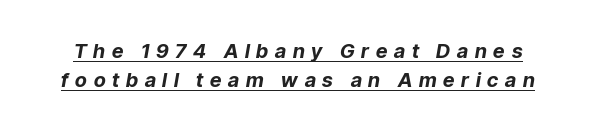
Q: Is the text bold? A: Yes.
Q: Is the text italic (slanted)? A: Yes, it leans right by about 9 degrees.
Q: Is the text underlined? A: Yes.
Q: Is the spacing between letters normal or unusually wide? A: Unusually wide.
Q: Is the spacing between lines tight, normal or loose? A: Normal.
